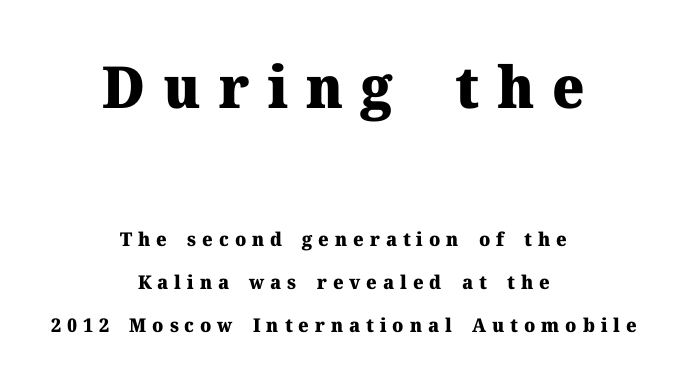
{"serif": "yes", "italic": "no", "bold": "yes", "weight": "heavy", "width": "normal", "stroke_contrast": "medium", "x_height": "medium", "monospaced": "no", "underline": "no", "align": "center", "line_spacing": "loose", "line_spacing_ratio": 2.26, "letter_spacing": "wide", "letter_spacing_em": 0.31, "larger_block": "first", "size_ratio": 3.05, "glyph_px": 58}
